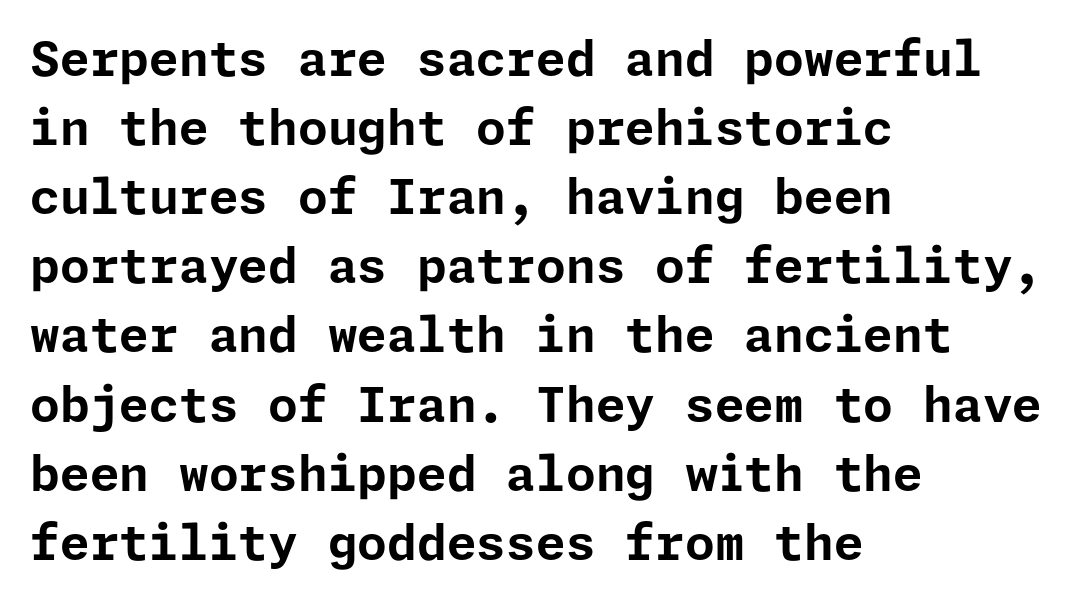
Is there much room between lines? A standard amount, neither cramped nor airy. Bold? Absolutely — the strokes are thick and heavy. Nobody drew a line under any word here. Nope, no serifs anywhere on these letters. In terms of letterspacing, this is plain default setting.
